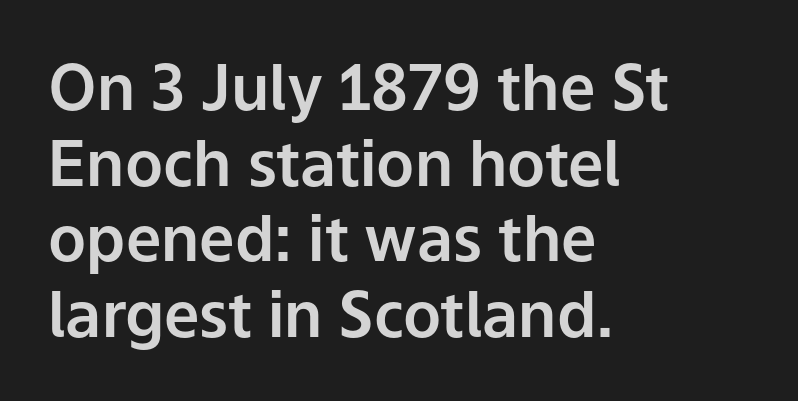
Notice how the stems are strictly vertical — no italics here. Has an underline been added? It has not. Varying glyph widths throughout — classic text-font behaviour. Line starts are locked; line ends wander. There is no visible air inserted between adjacent glyphs. The face used here is a sans, in the tradition of grotesques and geometrics.
